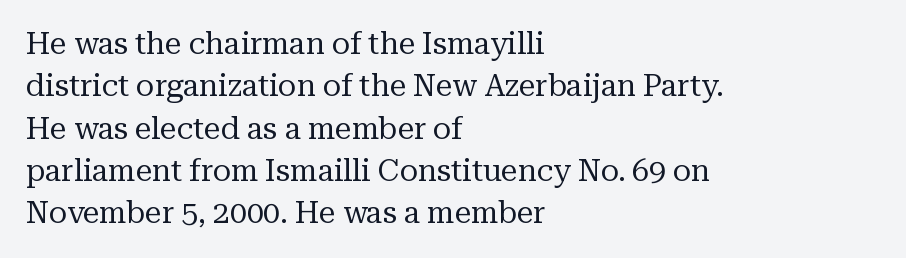
Q: Is the text bold? A: No.
Q: Is the text italic (slanted)? A: No, it is upright.
Q: Is the typeface a serif or a sans-serif typeface? A: Serif.
Q: Is the text underlined? A: No.
Q: How is the paragraph aligned? A: Left-aligned.
Q: Is the spacing between letters normal or unusually wide? A: Normal.
Q: Is the spacing between lines tight, normal or loose? A: Normal.
Q: Width (condensed, normal, or wide)? A: Normal.
Q: Stroke contrast? A: Medium.
Q: x-height? A: Medium.
Q: Monospaced? A: No.
